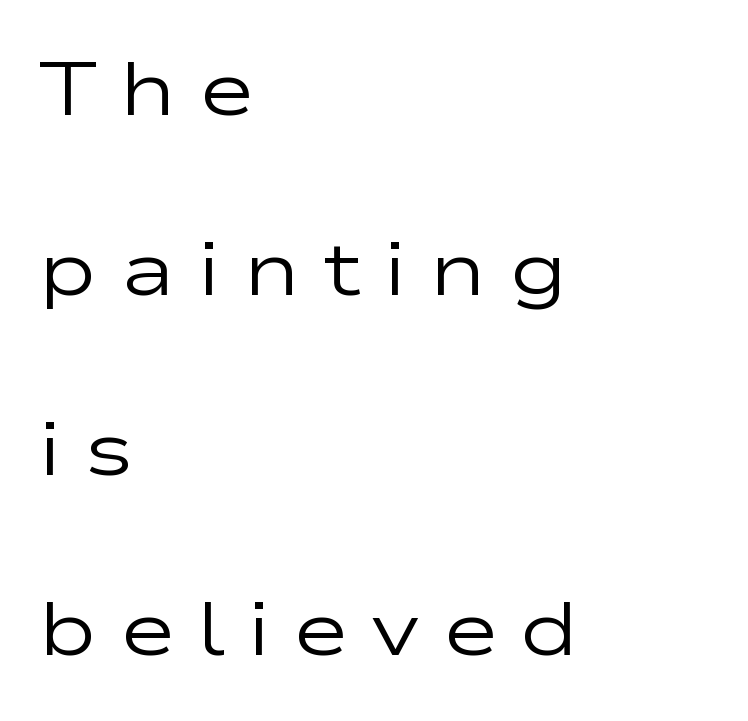
{"serif": "no", "italic": "no", "bold": "no", "weight": "regular", "width": "wide", "stroke_contrast": "low", "x_height": "medium", "monospaced": "no", "underline": "no", "align": "left", "line_spacing": "loose", "line_spacing_ratio": 2.37, "letter_spacing": "wide", "letter_spacing_em": 0.29, "glyph_px": 76}
